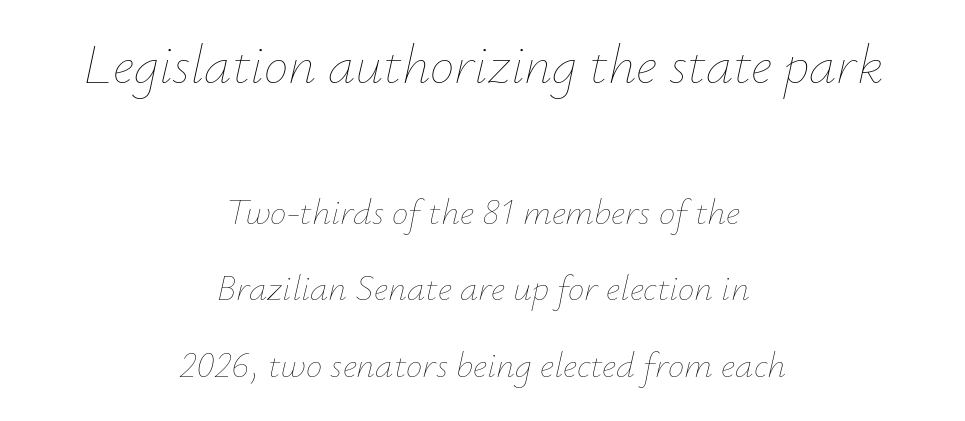
Is this a heavy cut? Hardly; it is regular or lighter. In terms of posture, this sample is oblique. Each letter keeps its own natural width here, so spacing adapts to shape. Look at the glyph heights: the upper group is clearly the bigger setting.
